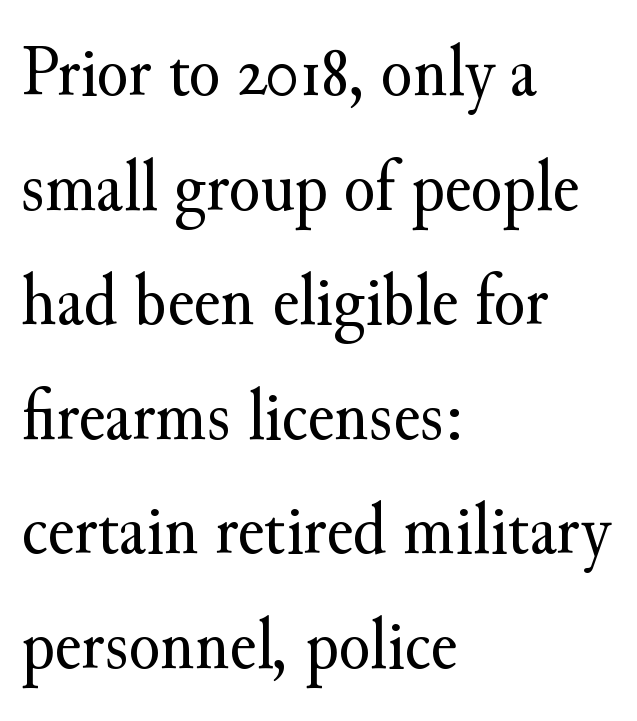
The image shows 73 px regular-weight serif type, upright; set left-aligned, normal line spacing (1.57x), normal letter spacing, not underlined; medium stroke contrast and a small x-height.
